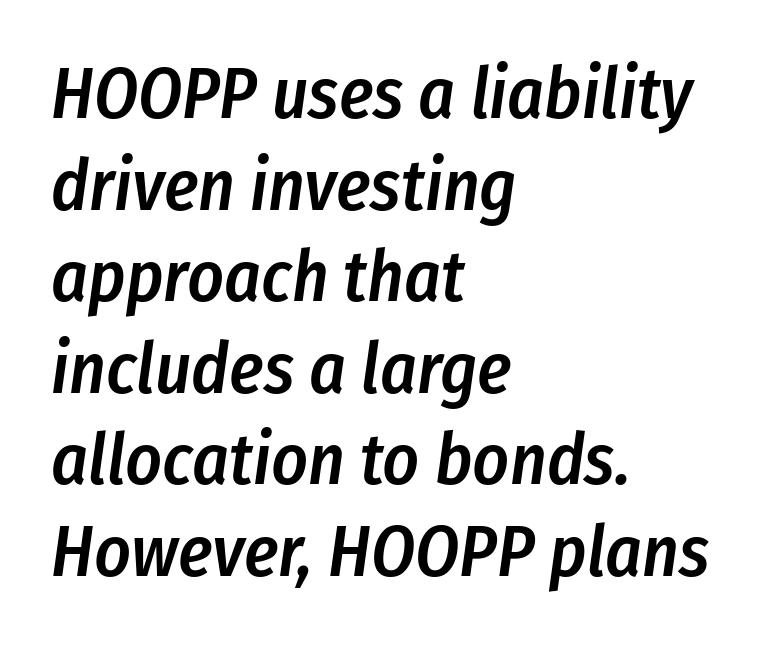
{"italic": "yes", "lean": "right", "slant_degrees": 8, "bold": "semi", "weight": "semibold", "width": "condensed", "stroke_contrast": "low", "x_height": "medium", "monospaced": "no", "underline": "no", "align": "left", "line_spacing": "normal", "line_spacing_ratio": 1.29, "letter_spacing": "normal", "letter_spacing_em": 0.0, "glyph_px": 71}
